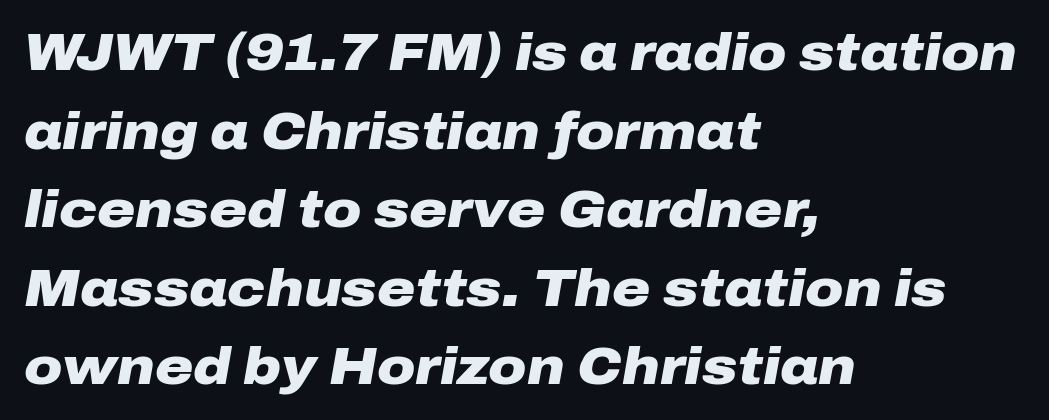
The image shows 52 px heavy, wide type, italic (leaning right); set left-aligned, normal line spacing (1.51x), normal letter spacing, not underlined; low stroke contrast and a medium x-height.
